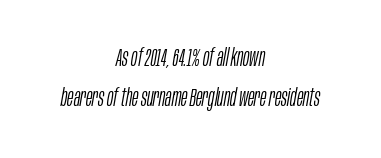
Weight class: somewhere from thin through regular. This sample is center-justified, so both line endings float freely. Any mark beneath the type? The region is blank. Regular leading. The gaps between neighbouring characters are ordinary and unremarkable. Compared with ordinary roman type, these characters are visibly tilted.
